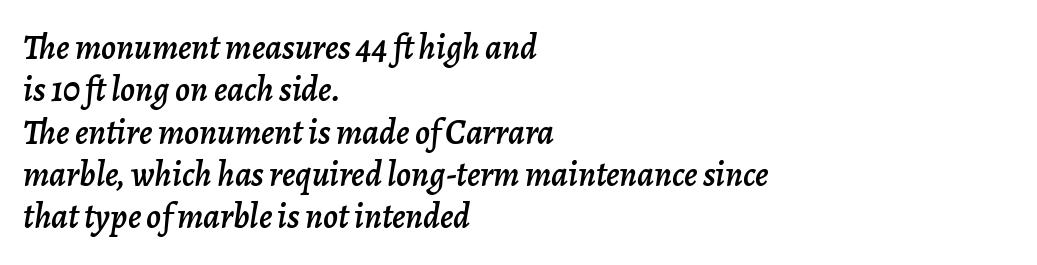
{"italic": "yes", "lean": "right", "slant_degrees": 7, "width": "normal", "stroke_contrast": "low", "x_height": "medium", "monospaced": "no", "underline": "no", "align": "left", "line_spacing_ratio": 1.21, "letter_spacing": "normal", "letter_spacing_em": 0.0, "glyph_px": 35}
